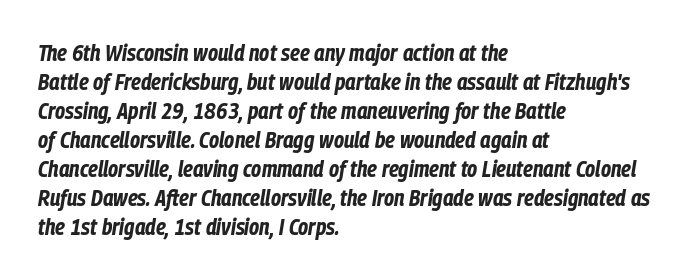
{"italic": "yes", "lean": "right", "slant_degrees": 9, "bold": "yes", "underline": "no", "align": "left", "line_spacing": "normal", "line_spacing_ratio": 1.26, "letter_spacing": "normal", "letter_spacing_em": 0.0, "glyph_px": 23}
